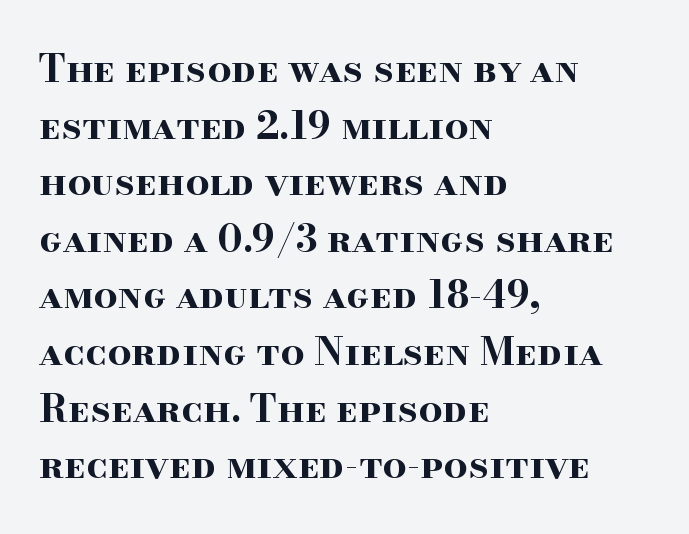
{"serif": "yes", "italic": "no", "bold": "yes", "weight": "bold", "width": "wide", "stroke_contrast": "high", "x_height": "small", "monospaced": "no", "underline": "no", "align": "left", "line_spacing": "normal", "line_spacing_ratio": 1.49, "letter_spacing": "normal", "letter_spacing_em": 0.0, "glyph_px": 38}
